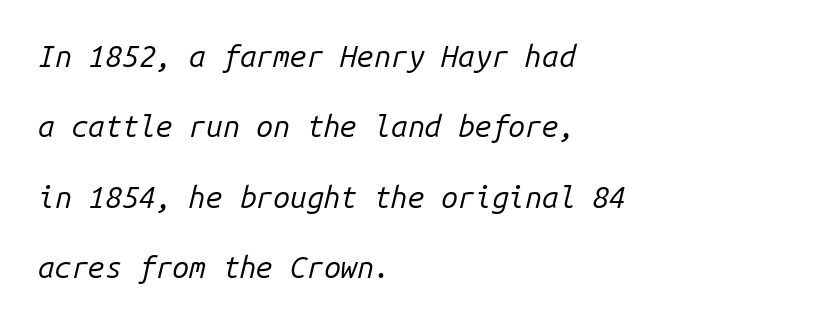
The image shows 30 px regular-weight type, italic (leaning right), monospaced; set left-aligned, loose line spacing (2.35x), normal letter spacing, not underlined; low stroke contrast and a medium x-height.
